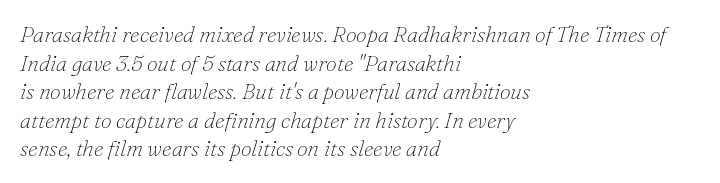
{"italic": "yes", "lean": "right", "slant_degrees": 16, "bold": "no", "underline": "no", "align": "left", "line_spacing": "normal", "line_spacing_ratio": 1.3, "letter_spacing": "normal", "letter_spacing_em": 0.0, "glyph_px": 22}
